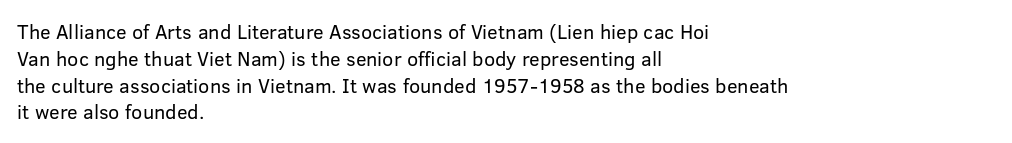
{"italic": "no", "bold": "no", "underline": "no", "align": "left", "line_spacing": "normal", "line_spacing_ratio": 1.34, "letter_spacing": "normal", "letter_spacing_em": 0.0, "glyph_px": 20}
